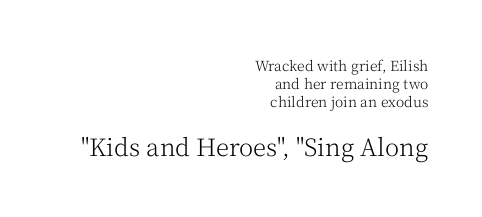
Q: Is the text bold? A: No.
Q: Is the text italic (slanted)? A: No, it is upright.
Q: Is the text underlined? A: No.
Q: How is the paragraph aligned? A: Right-aligned.
Q: Is the spacing between letters normal or unusually wide? A: Normal.
Q: Is the spacing between lines tight, normal or loose? A: Normal.
Q: Which block of text is set in a larger size, the first (top) or the second (bottom)? A: The second (bottom) one.
